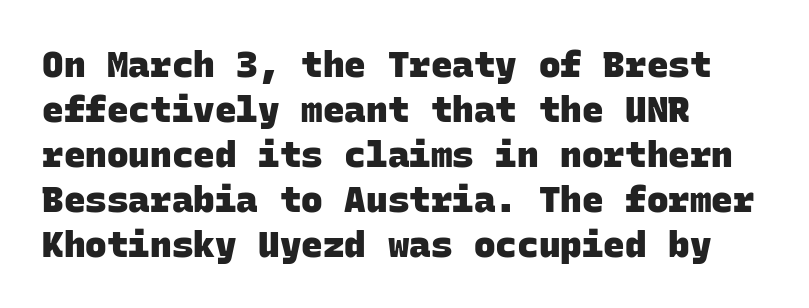
Left-aligned paragraph, ragged on the right. Evenly set lines give the paragraph a standard silhouette. Serifs: no, the terminals of the letterforms are clean. The face used here has the dense, thick strokes of a bold. Standard letterfit; no display-style spreading of the glyphs. Spacing verdict: monospaced, one width for all characters.
